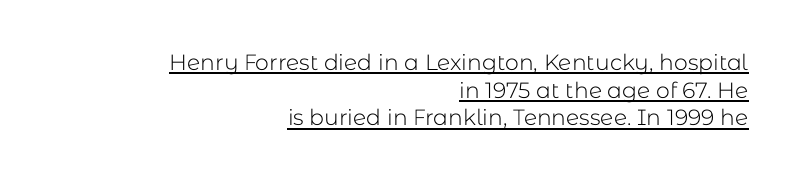
Q: Is the text bold? A: No.
Q: Is the text italic (slanted)? A: No, it is upright.
Q: Is the text underlined? A: Yes.
Q: How is the paragraph aligned? A: Right-aligned.
Q: Is the spacing between letters normal or unusually wide? A: Normal.
Q: Is the spacing between lines tight, normal or loose? A: Normal.
